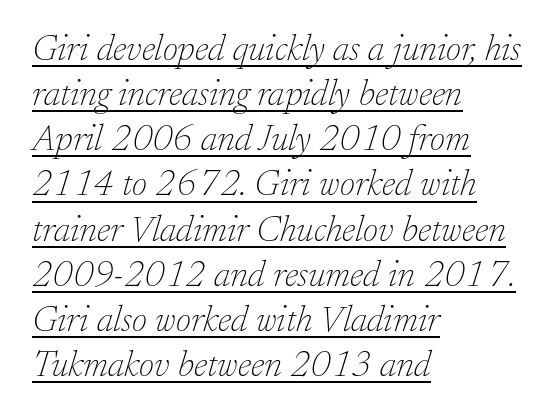
The image shows 37 px thin serif type, italic (leaning right); set left-aligned, line spacing 1.22x, normal letter spacing, underlined; low stroke contrast and a small x-height.
